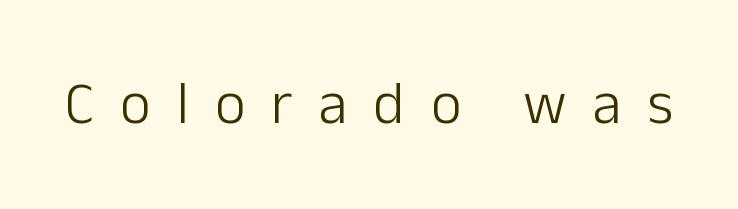
The letters carry no serifs — their stems end cleanly without finishing strokes. No word sits above an underline. The passage shown has open, widely tracked lettering throughout. The type sits square on the baseline with zero lean. A quiet, ordinary-to-light weight characterises the typeface. Each letter keeps its own natural width here, so spacing adapts to shape.
